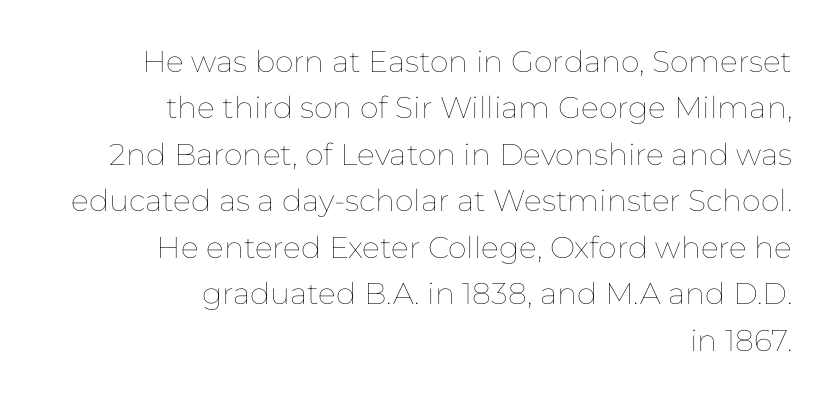
The image shows 30 px thin type, upright; set right-aligned, normal line spacing (1.55x), normal letter spacing, not underlined; low stroke contrast and a medium x-height.
